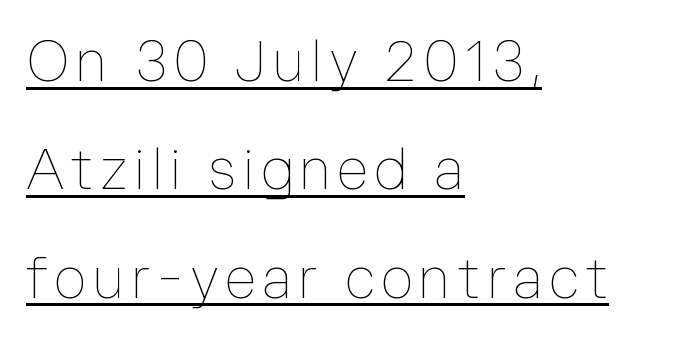
{"italic": "no", "bold": "no", "weight": "thin", "width": "normal", "stroke_contrast": "low", "x_height": "medium", "monospaced": "no", "underline": "yes", "align": "left", "line_spacing": "loose", "line_spacing_ratio": 1.9, "glyph_px": 57}
